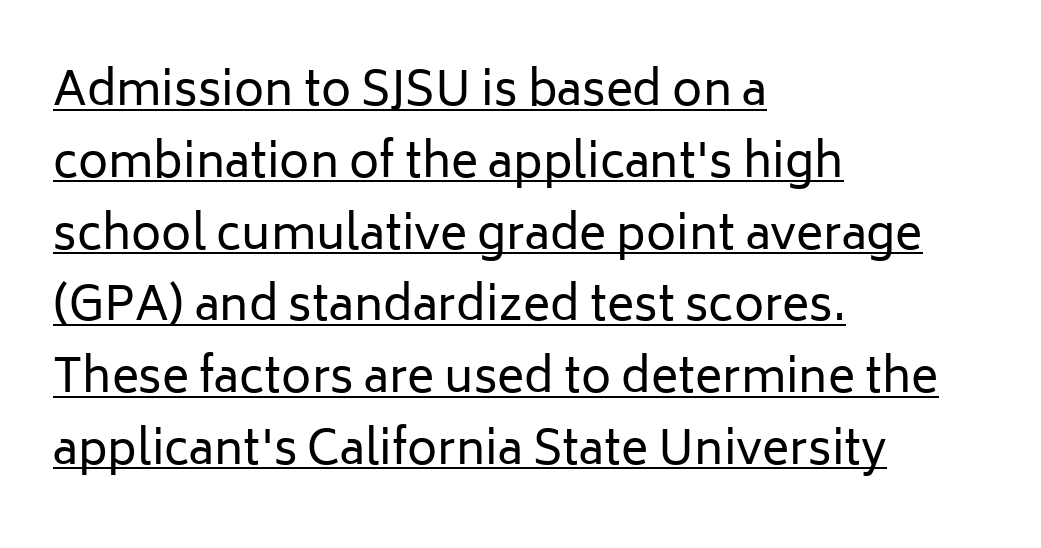
Q: Is the text bold? A: No.
Q: Is the text italic (slanted)? A: No, it is upright.
Q: Is the typeface a serif or a sans-serif typeface? A: Sans-serif.
Q: Is the text underlined? A: Yes.
Q: How is the paragraph aligned? A: Left-aligned.
Q: Is the spacing between letters normal or unusually wide? A: Normal.
Q: Is the spacing between lines tight, normal or loose? A: Normal.
Q: Width (condensed, normal, or wide)? A: Normal.
Q: Stroke contrast? A: Low.
Q: x-height? A: Medium.
Q: Monospaced? A: No.
